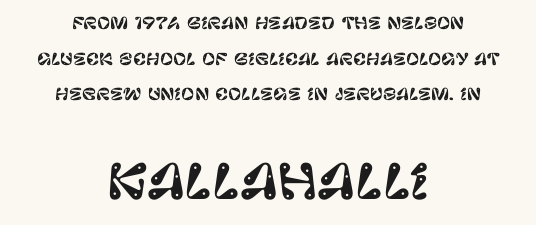
The image shows 47 px sans-serif type; set centered, loose line spacing (2.23x), normal letter spacing, not underlined; the second (bottom) block is 2.94x larger; low stroke contrast and a large x-height.
